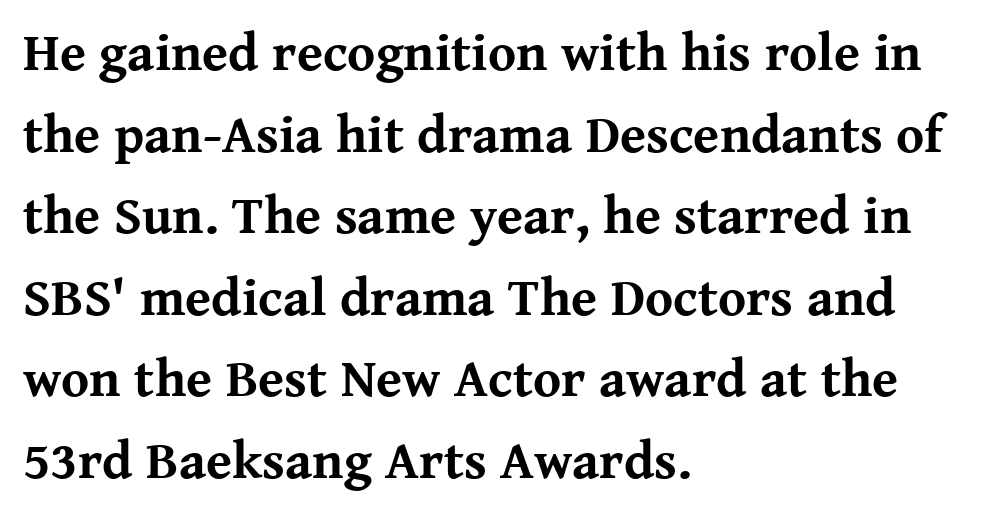
Q: Is the text bold? A: Yes.
Q: Is the text italic (slanted)? A: No, it is upright.
Q: Is the typeface a serif or a sans-serif typeface? A: Serif.
Q: Is the text underlined? A: No.
Q: How is the paragraph aligned? A: Left-aligned.
Q: Is the spacing between letters normal or unusually wide? A: Normal.
Q: Is the spacing between lines tight, normal or loose? A: Normal.
Q: Width (condensed, normal, or wide)? A: Normal.
Q: Stroke contrast? A: Medium.
Q: x-height? A: Medium.
Q: Monospaced? A: No.
